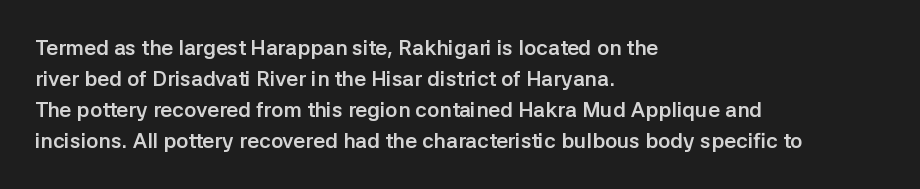
Posture: vertical. A classic flush-left, rag-right setting is used for this passage. Horizontal bands of white between lines are of average thickness. Each word holds together tightly as a unit, with standard inter-letter gaps. The font is running at its bold setting.
